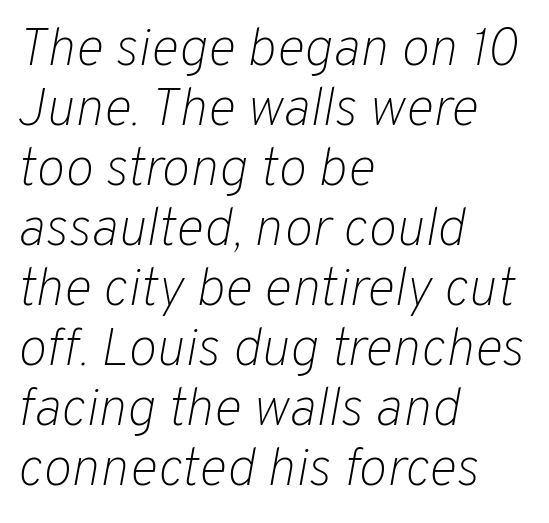
The image shows 54 px light type, italic (leaning right); set left-aligned, tight line spacing (1.11x), normal letter spacing, not underlined; low stroke contrast and a medium x-height.
